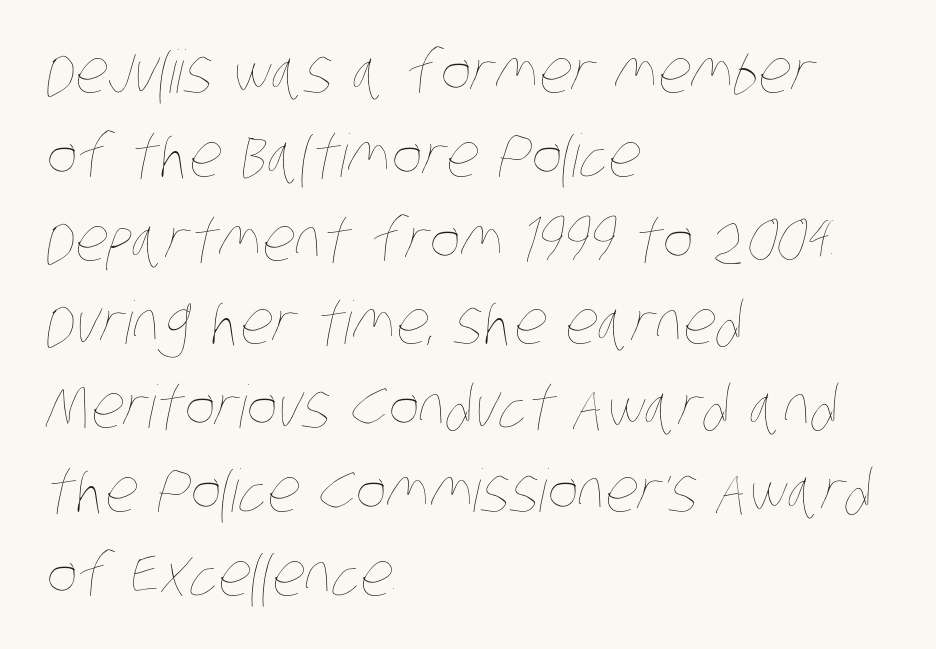
Q: Is the text bold? A: No.
Q: Is the text underlined? A: No.
Q: How is the paragraph aligned? A: Left-aligned.
Q: Is the spacing between letters normal or unusually wide? A: Normal.
Q: Is the spacing between lines tight, normal or loose? A: Normal.
Q: Width (condensed, normal, or wide)? A: Condensed.
Q: Stroke contrast? A: Low.
Q: x-height? A: Large.
Q: Monospaced? A: No.
